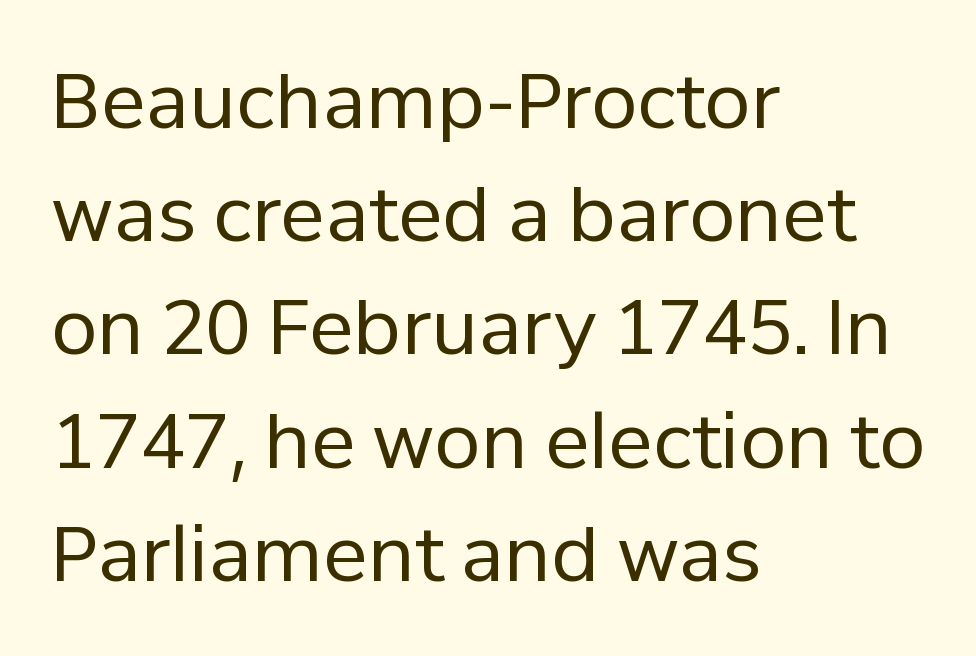
{"serif": "no", "italic": "no", "bold": "no", "weight": "regular", "width": "normal", "stroke_contrast": "low", "x_height": "medium", "monospaced": "no", "underline": "no", "align": "left", "line_spacing": "normal", "line_spacing_ratio": 1.51, "letter_spacing": "normal", "letter_spacing_em": 0.0, "glyph_px": 75}
